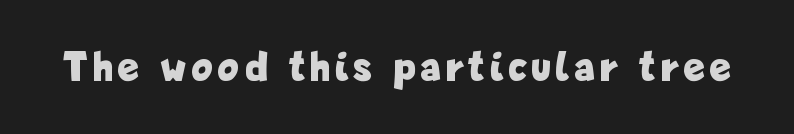
{"serif": "no", "italic": "no", "bold": "yes", "weight": "bold", "width": "condensed", "stroke_contrast": "low", "x_height": "medium", "monospaced": "no", "underline": "no", "glyph_px": 43}
